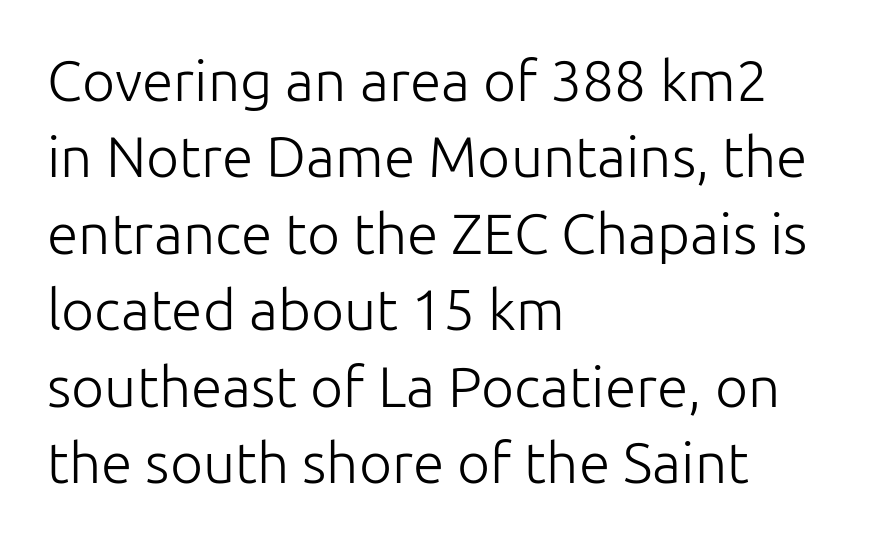
{"serif": "no", "italic": "no", "bold": "no", "weight": "light", "width": "normal", "stroke_contrast": "low", "x_height": "medium", "monospaced": "no", "underline": "no", "align": "left", "line_spacing": "normal", "line_spacing_ratio": 1.34, "letter_spacing": "normal", "letter_spacing_em": 0.0, "glyph_px": 57}
